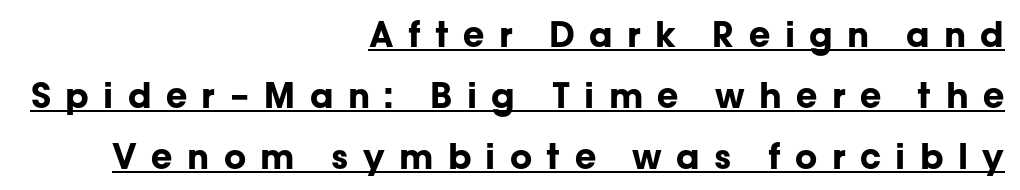
The image shows 35 px bold sans-serif type, upright; set right-aligned, line spacing 1.74x, unusually wide letter spacing (+0.41 em), underlined; low stroke contrast and a medium x-height.
